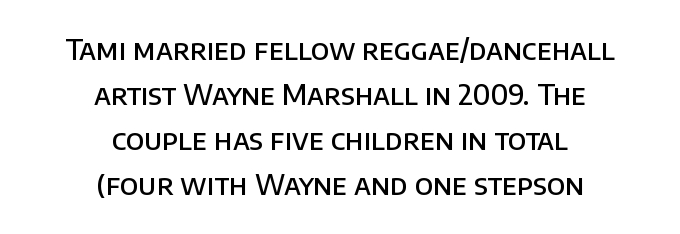
Q: Is the text bold? A: Semi-bold.
Q: Is the text italic (slanted)? A: No, it is upright.
Q: Is the typeface a serif or a sans-serif typeface? A: Sans-serif.
Q: Is the text underlined? A: No.
Q: How is the paragraph aligned? A: Centered.
Q: Is the spacing between letters normal or unusually wide? A: Normal.
Q: Is the spacing between lines tight, normal or loose? A: Normal.
Q: Width (condensed, normal, or wide)? A: Normal.
Q: Stroke contrast? A: Low.
Q: x-height? A: Large.
Q: Monospaced? A: No.
